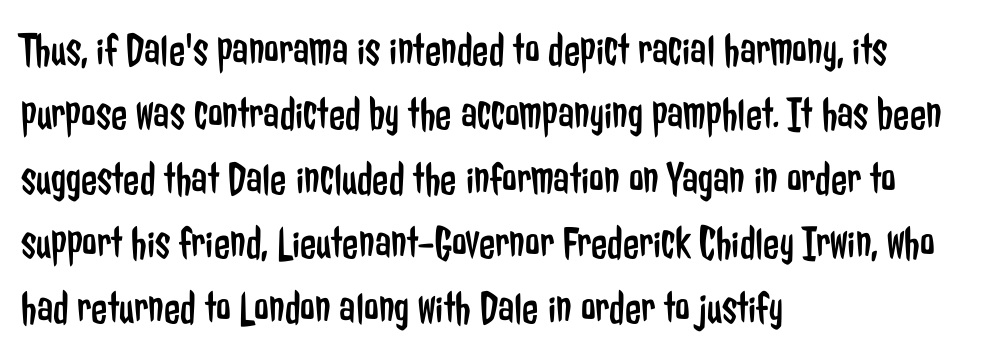
Q: Is the text bold? A: No.
Q: Is the text italic (slanted)? A: No, it is upright.
Q: Is the typeface a serif or a sans-serif typeface? A: Sans-serif.
Q: Is the text underlined? A: No.
Q: How is the paragraph aligned? A: Left-aligned.
Q: Is the spacing between letters normal or unusually wide? A: Normal.
Q: Is the spacing between lines tight, normal or loose? A: Normal.
Q: Width (condensed, normal, or wide)? A: Condensed.
Q: Stroke contrast? A: Low.
Q: x-height? A: Medium.
Q: Monospaced? A: No.
